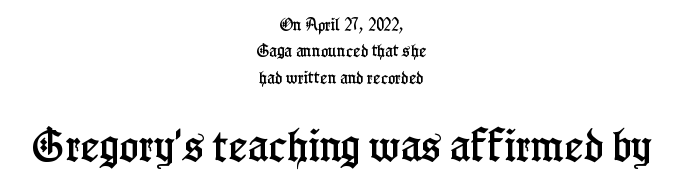
{"serif": "yes", "italic": "no", "width": "condensed", "stroke_contrast": "low", "x_height": "medium", "monospaced": "no", "underline": "no", "align": "center", "line_spacing_ratio": 1.89, "letter_spacing": "normal", "letter_spacing_em": 0.0, "larger_block": "second", "size_ratio": 2.57, "glyph_px": 36}
